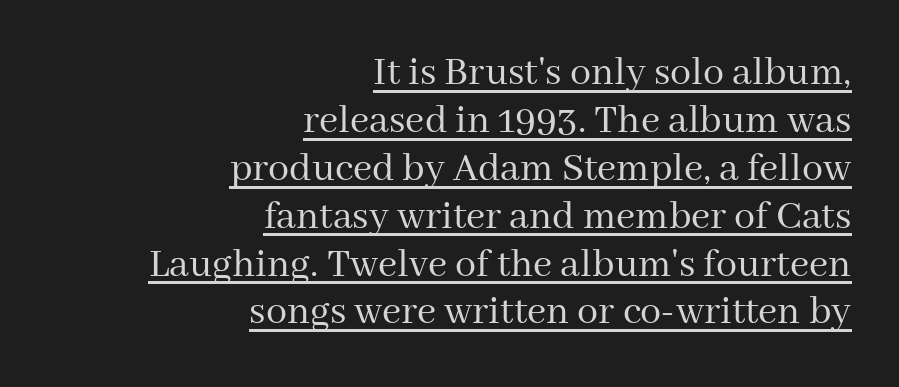
Q: Is the text bold? A: No.
Q: Is the text italic (slanted)? A: No, it is upright.
Q: Is the typeface a serif or a sans-serif typeface? A: Serif.
Q: Is the text underlined? A: Yes.
Q: How is the paragraph aligned? A: Right-aligned.
Q: Is the spacing between letters normal or unusually wide? A: Normal.
Q: Is the spacing between lines tight, normal or loose? A: Tight.
Q: Width (condensed, normal, or wide)? A: Normal.
Q: Stroke contrast? A: Medium.
Q: x-height? A: Medium.
Q: Monospaced? A: No.
